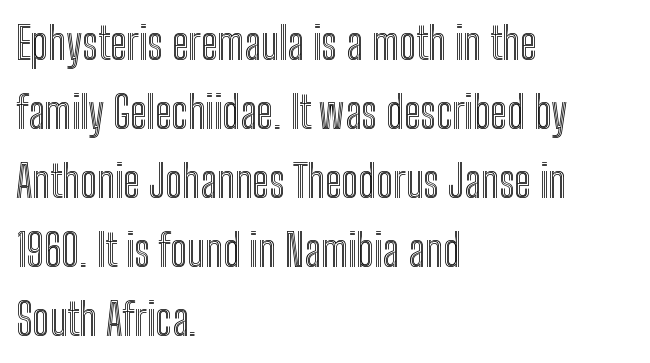
Q: Is the text italic (slanted)? A: No, it is upright.
Q: Is the text underlined? A: No.
Q: How is the paragraph aligned? A: Left-aligned.
Q: Is the spacing between letters normal or unusually wide? A: Normal.
Q: Is the spacing between lines tight, normal or loose? A: Normal.
Q: Width (condensed, normal, or wide)? A: Condensed.
Q: x-height? A: Medium.
Q: Monospaced? A: No.
